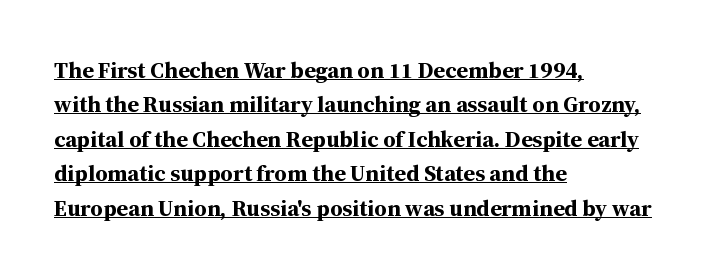
The image shows 23 px bold type, upright; set left-aligned, normal line spacing (1.5x), normal letter spacing, underlined.
